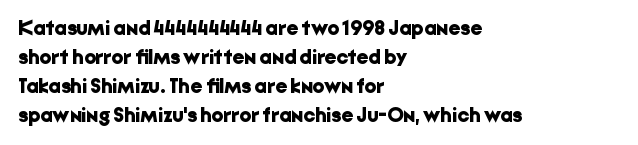
The image shows 21 px bold type, upright; set left-aligned, normal line spacing (1.38x), normal letter spacing, not underlined.
